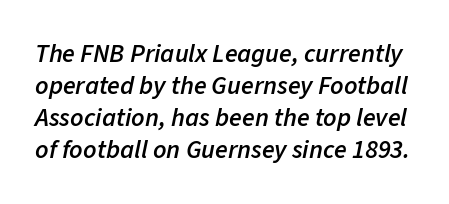
The image shows 26 px text type, italic (leaning right); set line spacing 1.23x, normal letter spacing, not underlined.
